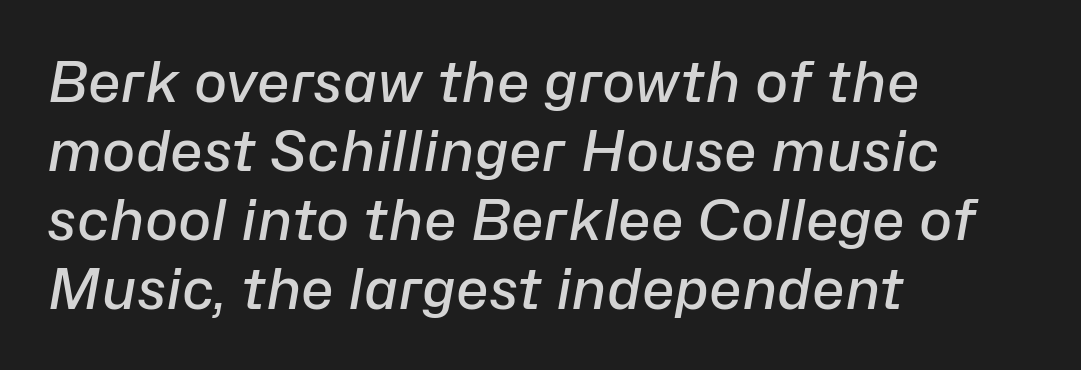
{"italic": "yes", "lean": "right", "slant_degrees": 10, "bold": "semi", "weight": "semibold", "width": "normal", "stroke_contrast": "low", "x_height": "medium", "monospaced": "no", "underline": "no", "align": "left", "line_spacing_ratio": 1.23, "letter_spacing": "normal", "letter_spacing_em": 0.0, "glyph_px": 56}
